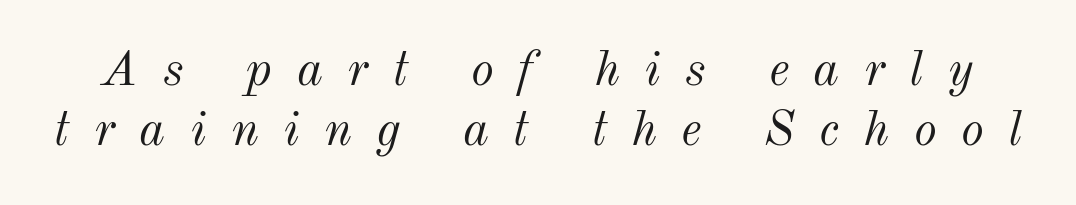
The image shows 49 px light type, italic (leaning right); set line spacing 1.23x, unusually wide letter spacing (+0.5 em), not underlined; medium stroke contrast and a small x-height.
